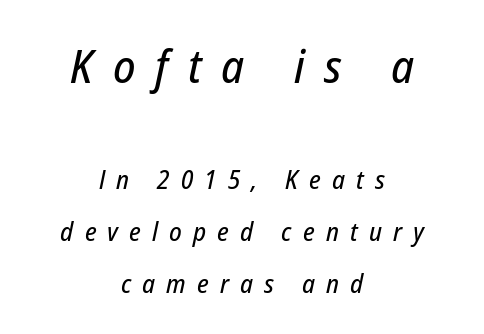
Character widths vary here, with narrow letters taking less room than wide ones. Is the letter spacing exaggerated? Yes — the characters are pushed far apart. The rag falls on both sides of this text block equally. Tall strokes in this sample are angled rather than plumb. Bigger letters appear in the top chunk; the bottom chunk is reduced.
